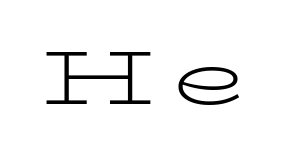
The image shows 77 px light, wide serif type, upright; set unusually wide letter spacing (+0.2 em), not underlined; low stroke contrast and a medium x-height.
